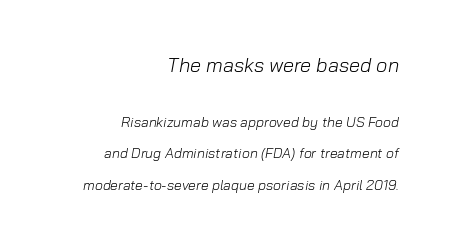
Q: Is the text bold? A: No.
Q: Is the text italic (slanted)? A: Yes, it leans right by about 10 degrees.
Q: Is the text underlined? A: No.
Q: How is the paragraph aligned? A: Right-aligned.
Q: Is the spacing between letters normal or unusually wide? A: Normal.
Q: Is the spacing between lines tight, normal or loose? A: Loose.
Q: Which block of text is set in a larger size, the first (top) or the second (bottom)? A: The first (top) one.
